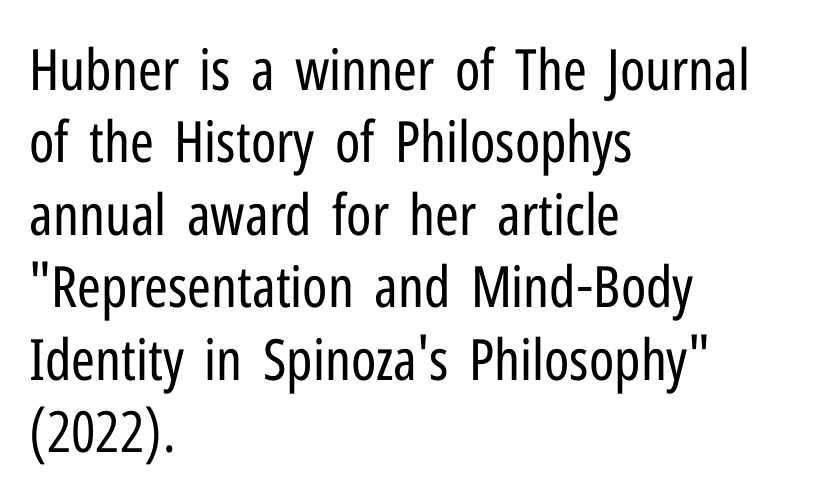
Q: Is the text bold? A: No.
Q: Is the text italic (slanted)? A: No, it is upright.
Q: Is the typeface a serif or a sans-serif typeface? A: Sans-serif.
Q: Is the text underlined? A: No.
Q: How is the paragraph aligned? A: Left-aligned.
Q: Is the spacing between letters normal or unusually wide? A: Normal.
Q: Is the spacing between lines tight, normal or loose? A: Normal.
Q: Width (condensed, normal, or wide)? A: Condensed.
Q: Stroke contrast? A: Low.
Q: x-height? A: Medium.
Q: Monospaced? A: No.
